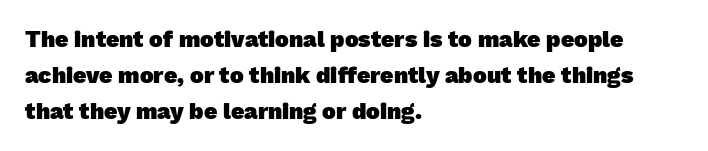
The image shows 23 px bold type; set left-aligned, normal line spacing (1.57x), normal letter spacing, not underlined.
